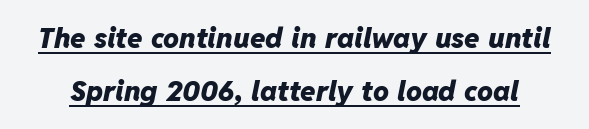
{"italic": "yes", "lean": "right", "slant_degrees": 11, "bold": "yes", "weight": "heavy", "width": "normal", "stroke_contrast": "low", "x_height": "medium", "monospaced": "no", "underline": "yes", "line_spacing_ratio": 1.89, "letter_spacing": "normal", "letter_spacing_em": 0.0, "glyph_px": 28}
